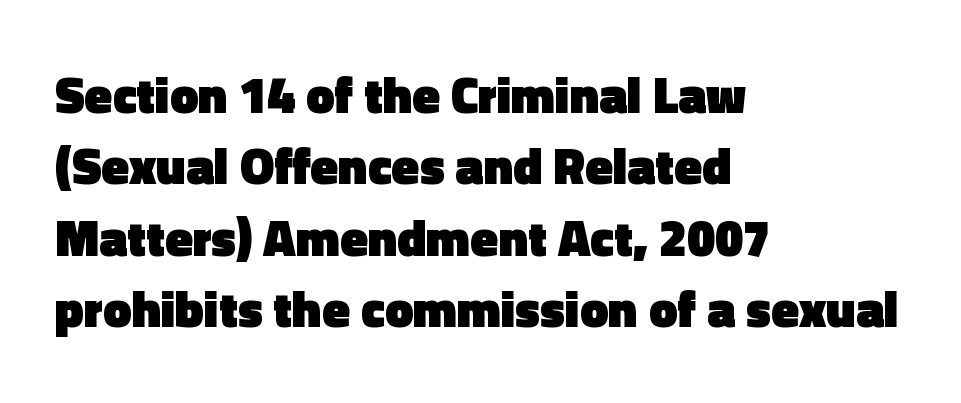
Plain, unruled lines of type. Horizontally, the lines are justified to the leading edge only. This is sans-serif lettering, the kind often seen on screens and signage. Look at the tracking — it's just the regular setting, nothing added.
